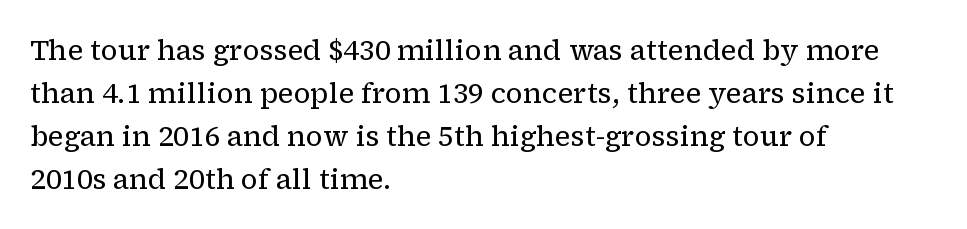
{"serif": "yes", "italic": "no", "bold": "no", "weight": "regular", "width": "normal", "stroke_contrast": "low", "x_height": "medium", "monospaced": "no", "underline": "no", "align": "left", "line_spacing": "normal", "line_spacing_ratio": 1.53, "letter_spacing": "normal", "letter_spacing_em": 0.0, "glyph_px": 28}
